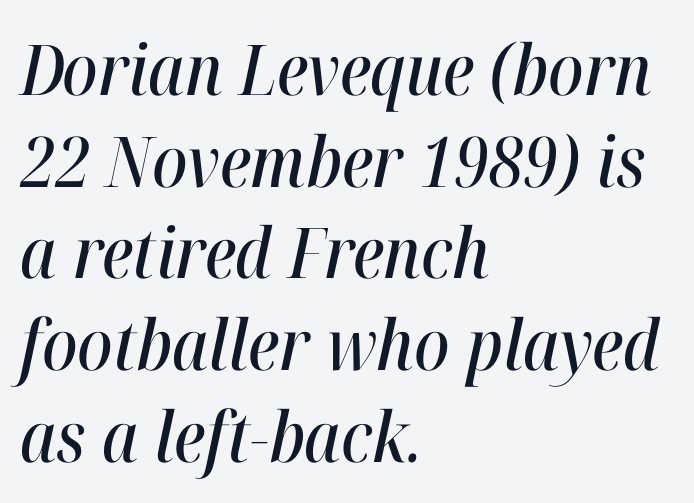
The image shows 70 px condensed type, italic (leaning right); set left-aligned, normal line spacing (1.31x), normal letter spacing, not underlined; high stroke contrast and a medium x-height.
